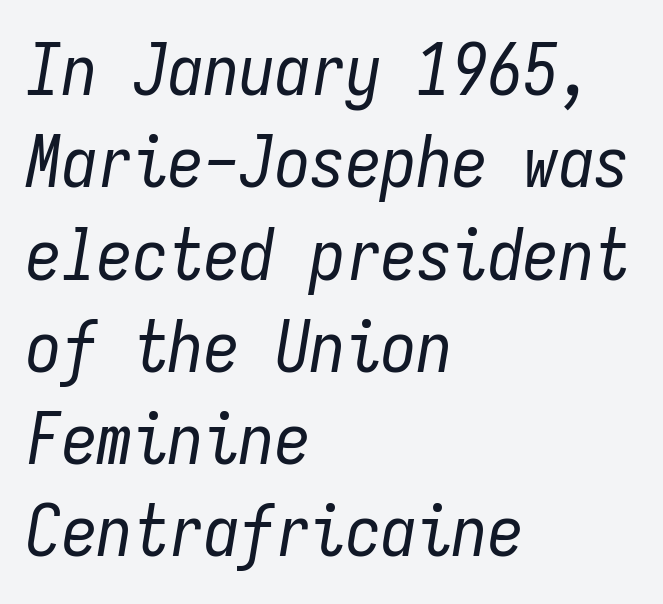
Q: Is the text bold? A: No.
Q: Is the text italic (slanted)? A: Yes, it leans right by about 9 degrees.
Q: Is the text underlined? A: No.
Q: How is the paragraph aligned? A: Left-aligned.
Q: Is the spacing between letters normal or unusually wide? A: Normal.
Q: Is the spacing between lines tight, normal or loose? A: Normal.
Q: Width (condensed, normal, or wide)? A: Condensed.
Q: Stroke contrast? A: Low.
Q: x-height? A: Medium.
Q: Monospaced? A: Yes.
